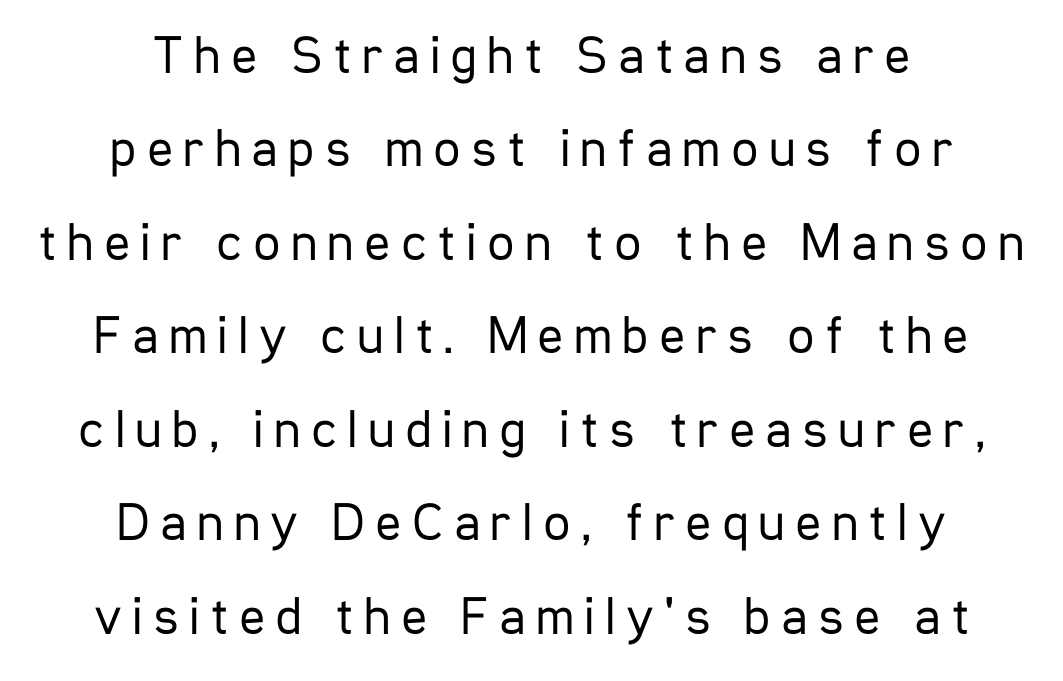
Underline: absent. This is not heavy type; no bold has been used. Nope, not italic — everything's standing straight. Is this a fixed-width face? No — the glyphs have proportional, varying widths.
